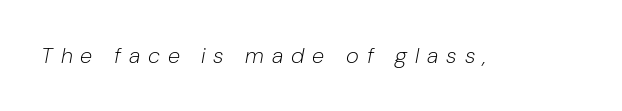
The image shows 22 px text type, italic (leaning right); set unusually wide letter spacing (+0.36 em), not underlined.
